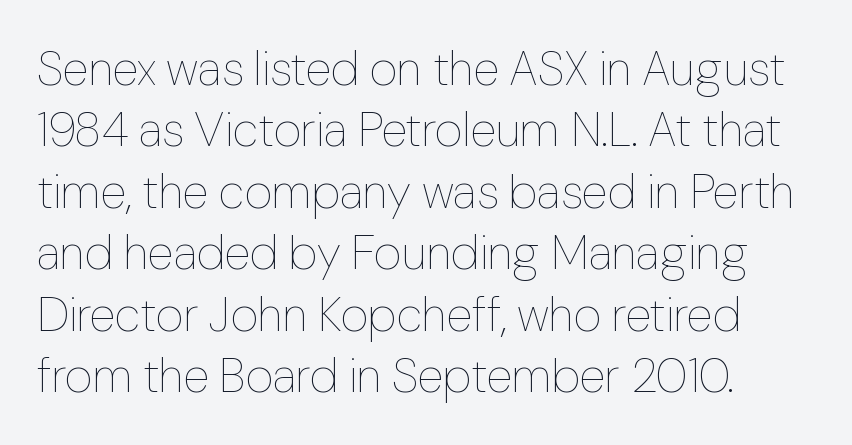
Does extra space separate the letters? No, they use regular spacing. Nobody drew a line under any word here. Posture: upright roman. Regarding leading, the lines here are spaced in the standard way. Notice how the passage keeps a crisp vertical edge on the left only.
